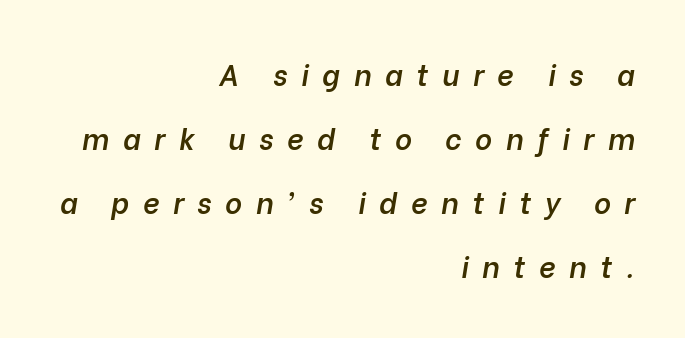
Q: Is the text bold? A: Semi-bold.
Q: Is the text italic (slanted)? A: Yes, it leans right by about 10 degrees.
Q: Is the text underlined? A: No.
Q: How is the paragraph aligned? A: Right-aligned.
Q: Is the spacing between letters normal or unusually wide? A: Unusually wide.
Q: Is the spacing between lines tight, normal or loose? A: Loose.
Q: Width (condensed, normal, or wide)? A: Normal.
Q: Stroke contrast? A: Low.
Q: x-height? A: Medium.
Q: Monospaced? A: No.
